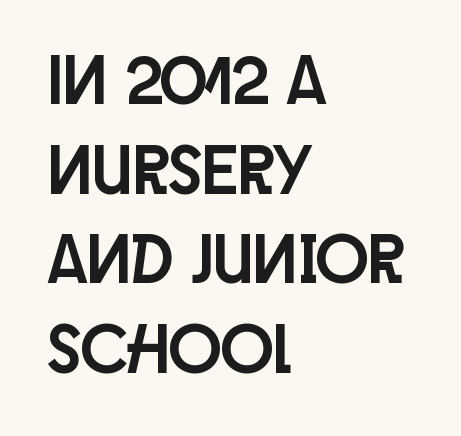
Tracking here is standard; glyphs follow each other at the usual distance. The compositor pushed each line to the left boundary. You can tell from the bare stems that sans-serif type was used. The rendering uses natural spacing where letterforms have individual widths.
